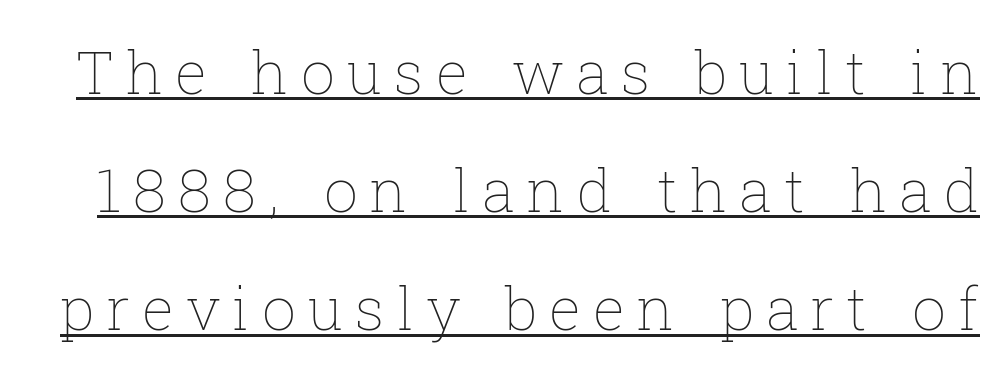
Q: Is the text bold? A: No.
Q: Is the text italic (slanted)? A: No, it is upright.
Q: Is the text underlined? A: Yes.
Q: Is the spacing between letters normal or unusually wide? A: Unusually wide.
Q: Is the spacing between lines tight, normal or loose? A: Loose.
Q: Width (condensed, normal, or wide)? A: Normal.
Q: Stroke contrast? A: Low.
Q: x-height? A: Medium.
Q: Monospaced? A: No.
